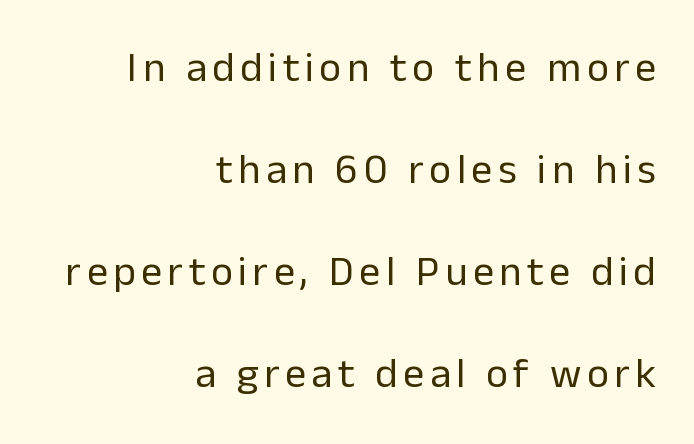
Compared with a flush-left layout, this one pins lines to the opposite, right side. The characters are drawn with everyday or finer stroke widths. This sample trades compactness for vertical openness between lines. The string is rendered with underlining switched off. Here the designer chose a conventional face with non-uniform glyph widths. The face used here is a sans, in the tradition of grotesques and geometrics.
